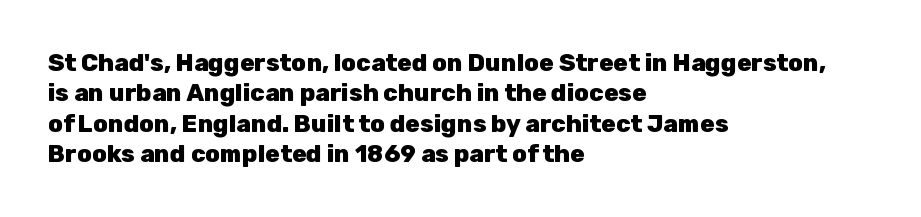
The glyphs are unaccompanied by any horizontal stroke below them. The leading is moderate, giving the passage an even texture. Left-aligned paragraph, ragged on the right. A full-strength bold gives these letters their thick strokes. This sample uses an upright cut, with every glyph sitting square on the baseline.
